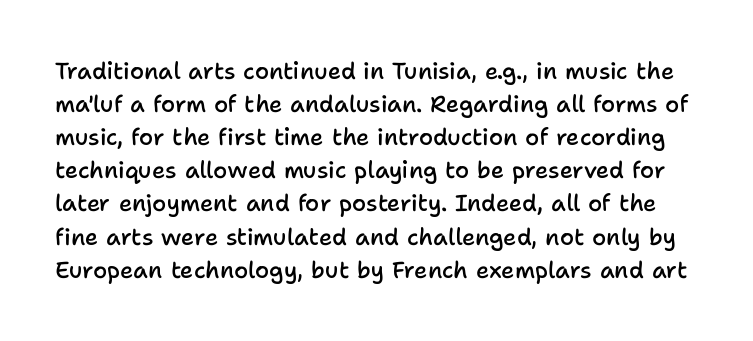
Q: Is the text bold? A: Semi-bold.
Q: Is the text italic (slanted)? A: No, it is upright.
Q: Is the text underlined? A: No.
Q: Is the spacing between letters normal or unusually wide? A: Normal.
Q: Is the spacing between lines tight, normal or loose? A: Normal.
